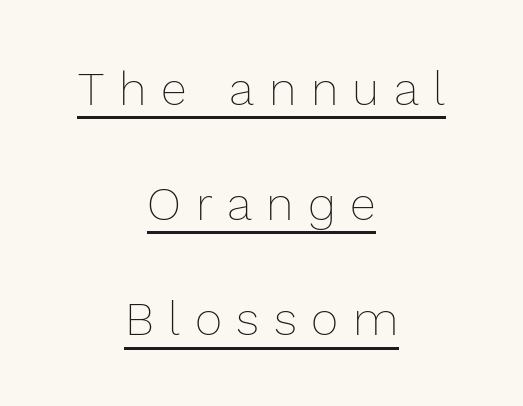
The image shows 47 px thin type, upright; set centered, loose line spacing (2.45x), unusually wide letter spacing (+0.31 em), underlined; a medium x-height.
